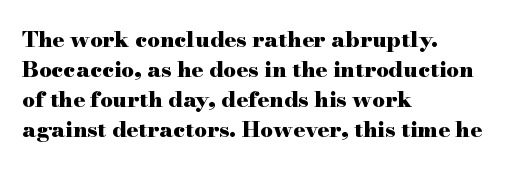
Q: Is the text bold? A: Yes.
Q: Is the text italic (slanted)? A: No, it is upright.
Q: Is the text underlined? A: No.
Q: How is the paragraph aligned? A: Left-aligned.
Q: Is the spacing between letters normal or unusually wide? A: Normal.
Q: Is the spacing between lines tight, normal or loose? A: Normal.
